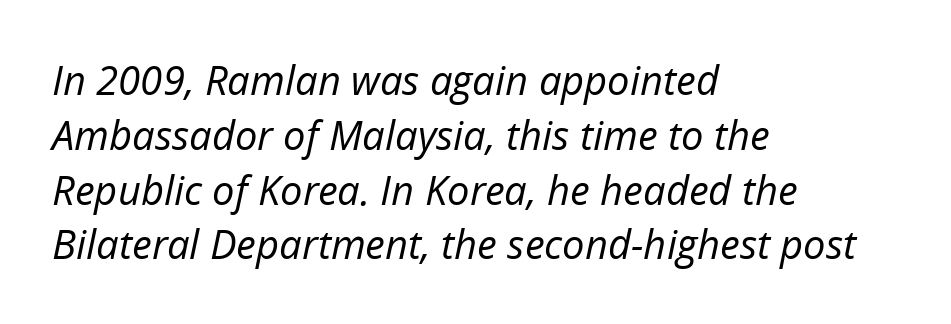
The text block is weighted toward the left margin, trailing off unevenly rightward. A typesetter would call this proportional, since set widths differ per character. No extra ink here — the face is not bold. The whole block is typeset with a tilt. Nobody drew a line under any word here.
